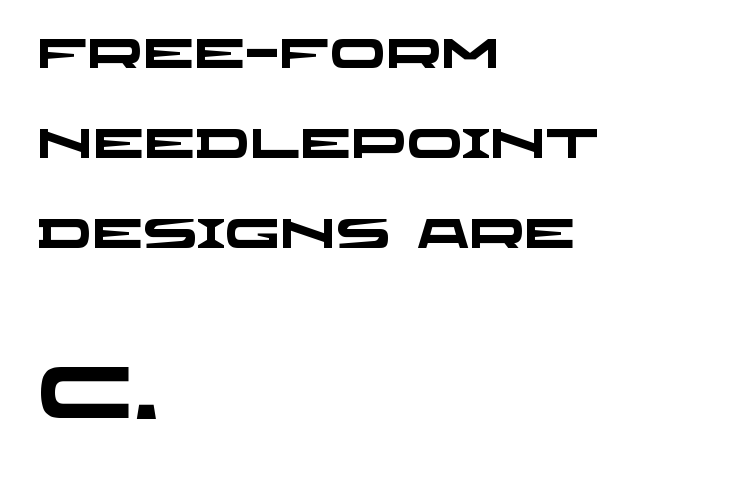
Q: Is the text bold? A: Yes.
Q: Is the typeface a serif or a sans-serif typeface? A: Sans-serif.
Q: Is the text underlined? A: No.
Q: How is the paragraph aligned? A: Left-aligned.
Q: Is the spacing between letters normal or unusually wide? A: Normal.
Q: Is the spacing between lines tight, normal or loose? A: Loose.
Q: Which block of text is set in a larger size, the first (top) or the second (bottom)? A: The second (bottom) one.
Q: Width (condensed, normal, or wide)? A: Wide.
Q: Stroke contrast? A: Low.
Q: x-height? A: Large.
Q: Monospaced? A: No.
